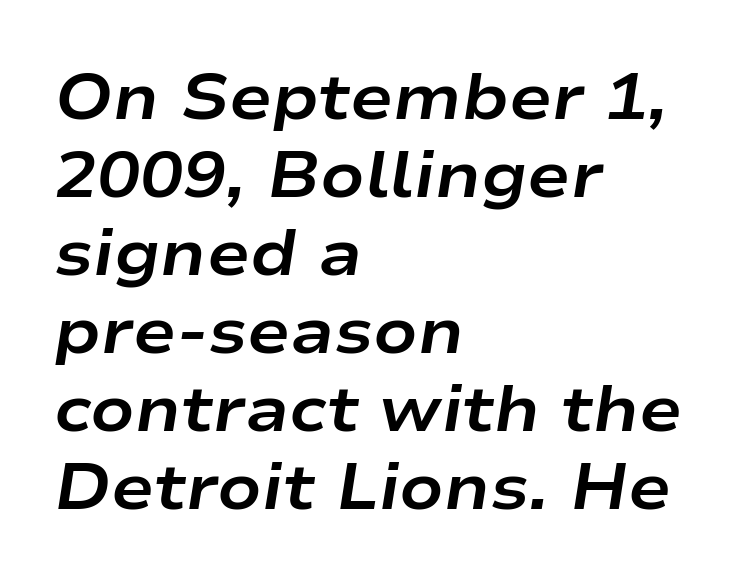
The image shows 64 px bold, wide type, italic (leaning right); set left-aligned, line spacing 1.22x, normal letter spacing, not underlined; low stroke contrast and a medium x-height.
